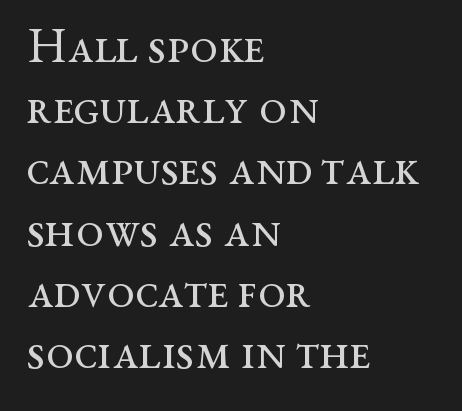
The image shows 49 px regular-weight, wide serif type, upright; set left-aligned, normal line spacing (1.25x), normal letter spacing, not underlined; medium stroke contrast and a medium x-height.
